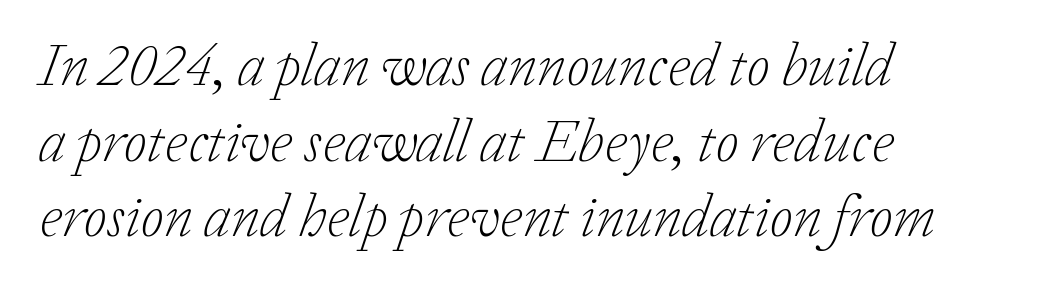
Q: Is the text bold? A: No.
Q: Is the text italic (slanted)? A: Yes, it leans right by about 20 degrees.
Q: Is the typeface a serif or a sans-serif typeface? A: Serif.
Q: Is the text underlined? A: No.
Q: How is the paragraph aligned? A: Left-aligned.
Q: Is the spacing between letters normal or unusually wide? A: Normal.
Q: Is the spacing between lines tight, normal or loose? A: Normal.
Q: Width (condensed, normal, or wide)? A: Normal.
Q: Stroke contrast? A: Low.
Q: x-height? A: Medium.
Q: Monospaced? A: No.
